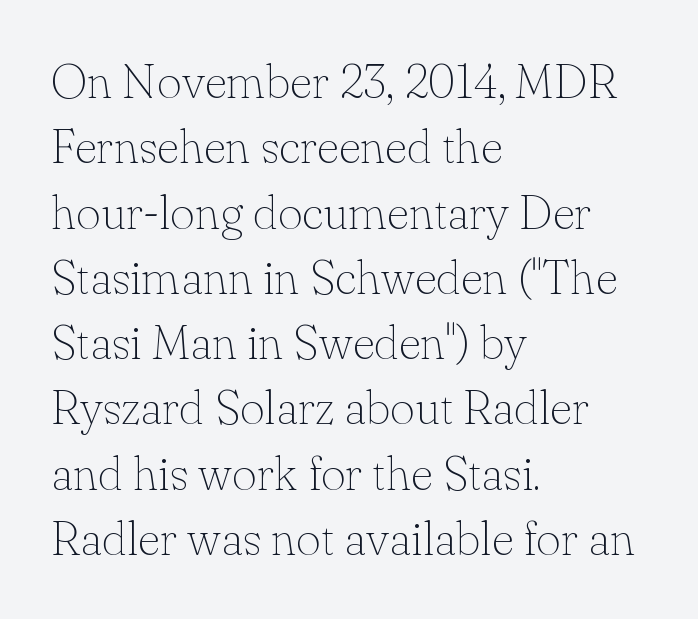
The vertical gap from one line to the next is medium. A clean baseline with only descenders dipping below it. Is this a fixed-width face? No — the glyphs have proportional, varying widths. A light-to-regular cut is what we see here. Typographically, this falls in the serif category.
